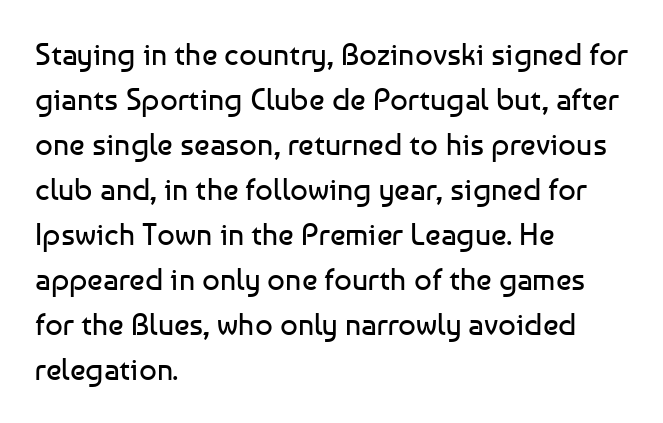
The image shows 31 px regular-weight sans-serif type, upright; set left-aligned, normal line spacing (1.45x), normal letter spacing, not underlined; low stroke contrast and a medium x-height.
